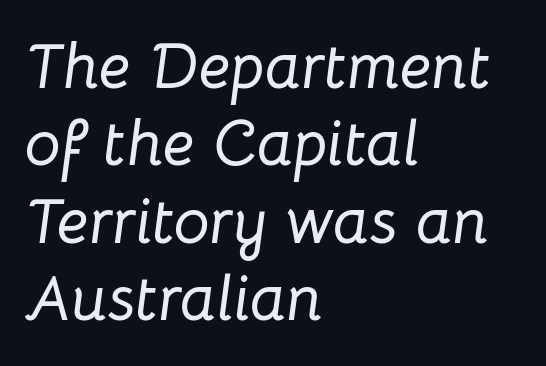
Each line starts at the same left margin while the right side varies. How are the letters spaced? Ordinarily, with no added tracking. The passage shown is typed in a proportional face where columns would drift. Descenders hang freely into open space.
